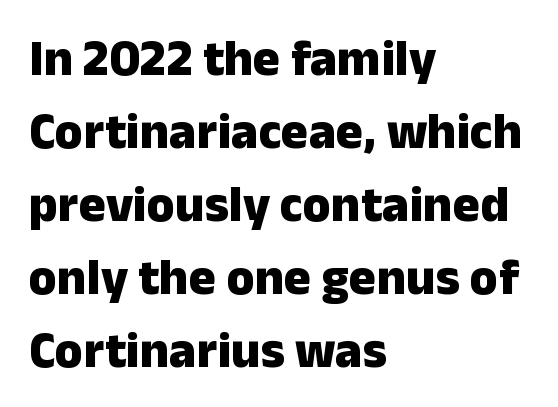
Is this a fixed-width face? No — the glyphs have proportional, varying widths. Strokes here are thick enough to call this a true bold. Honestly, there is no underline to notice here at all. You can tell it's not italic because the verticals are truly vertical.
